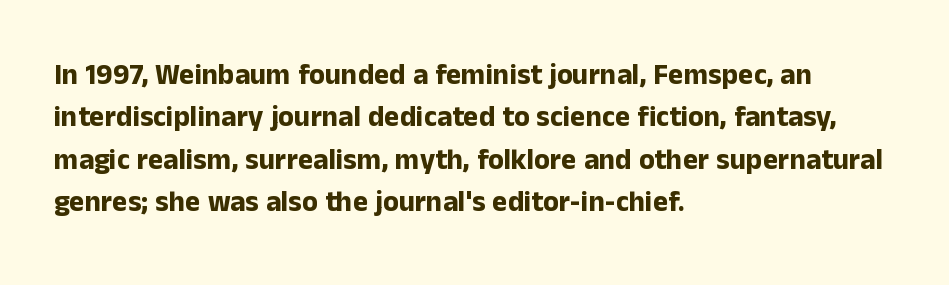
Honestly, the letter spacing is just normal — you wouldn't notice it. When letters stand straight like this, we call the style roman or upright. Unlike a traditional serif, this face leaves its strokes unadorned. The rendering uses natural spacing where letterforms have individual widths.
